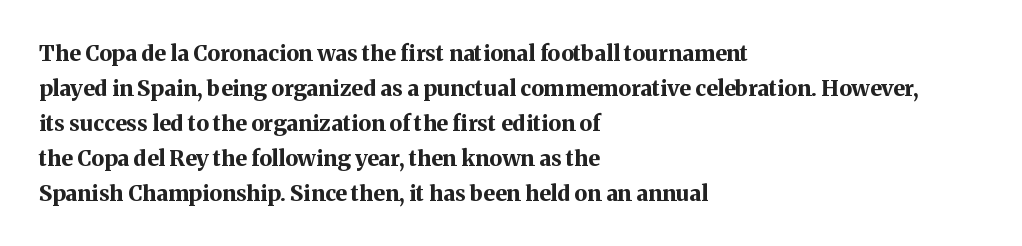
Horizontal bands of white between lines are of average thickness. The rendering keeps characters at their native spacing. Line beginnings align vertically; line endings do not. The font is running at its bold setting. No italicization has been applied; the sample stays upright.
